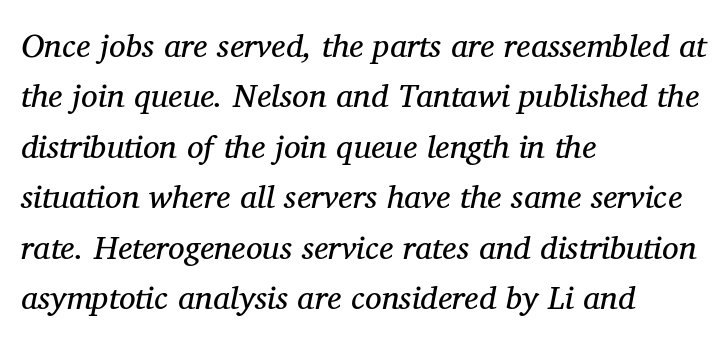
Q: Is the text bold? A: No.
Q: Is the text italic (slanted)? A: Yes, it leans right by about 11 degrees.
Q: Is the typeface a serif or a sans-serif typeface? A: Serif.
Q: Is the text underlined? A: No.
Q: How is the paragraph aligned? A: Left-aligned.
Q: Is the spacing between letters normal or unusually wide? A: Normal.
Q: Is the spacing between lines tight, normal or loose? A: Normal.
Q: Width (condensed, normal, or wide)? A: Normal.
Q: Stroke contrast? A: Medium.
Q: x-height? A: Medium.
Q: Monospaced? A: No.
